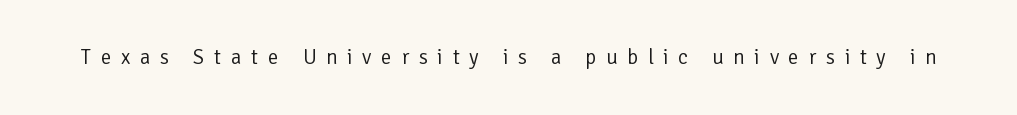
The image shows 21 px text type, upright; set unusually wide letter spacing (+0.46 em), not underlined.
